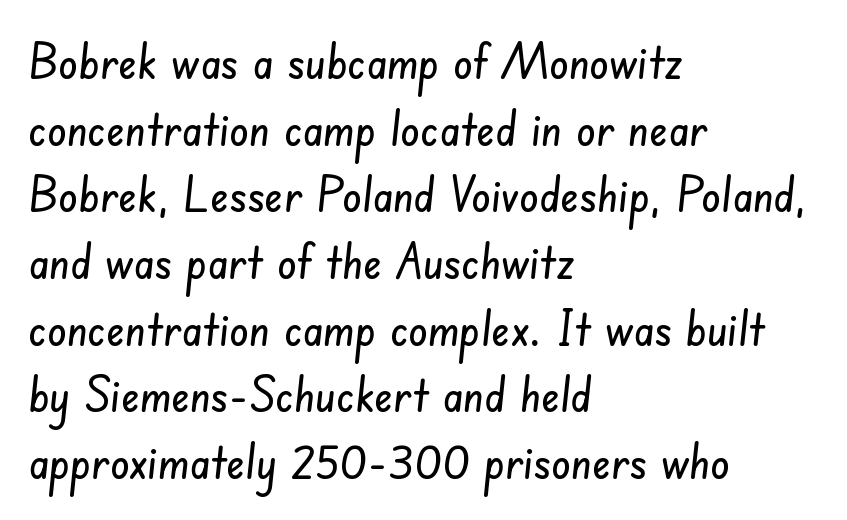
Q: Is the typeface a serif or a sans-serif typeface? A: Sans-serif.
Q: Is the text underlined? A: No.
Q: How is the paragraph aligned? A: Left-aligned.
Q: Is the spacing between letters normal or unusually wide? A: Normal.
Q: Is the spacing between lines tight, normal or loose? A: Normal.
Q: Width (condensed, normal, or wide)? A: Condensed.
Q: Stroke contrast? A: Low.
Q: x-height? A: Small.
Q: Monospaced? A: No.
